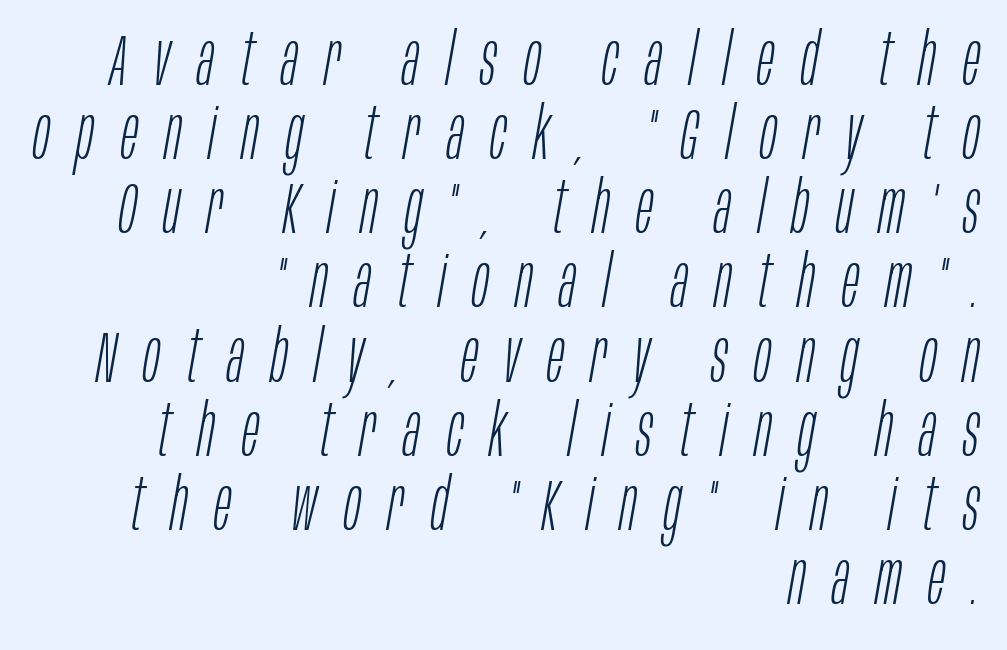
{"italic": "yes", "lean": "right", "slant_degrees": 10, "bold": "no", "weight": "light", "width": "condensed", "stroke_contrast": "low", "x_height": "large", "monospaced": "no", "underline": "no", "align": "right", "line_spacing": "tight", "line_spacing_ratio": 1.03, "letter_spacing": "wide", "letter_spacing_em": 0.37, "glyph_px": 72}
